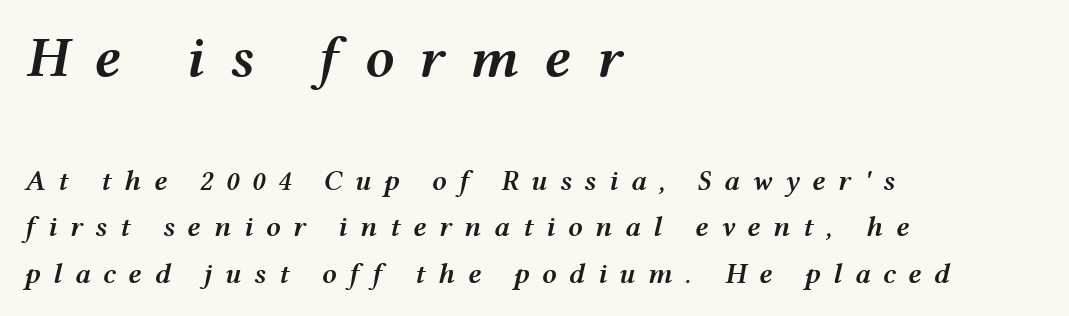
Q: Is the text bold? A: Semi-bold.
Q: Is the text italic (slanted)? A: Yes, it leans right by about 12 degrees.
Q: Is the text underlined? A: No.
Q: How is the paragraph aligned? A: Left-aligned.
Q: Is the spacing between letters normal or unusually wide? A: Unusually wide.
Q: Is the spacing between lines tight, normal or loose? A: Normal.
Q: Which block of text is set in a larger size, the first (top) or the second (bottom)? A: The first (top) one.
Q: Width (condensed, normal, or wide)? A: Wide.
Q: Stroke contrast? A: Medium.
Q: x-height? A: Medium.
Q: Monospaced? A: No.
